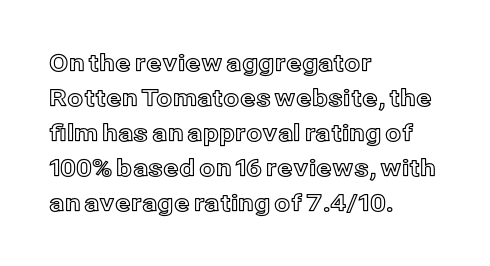
{"italic": "no", "underline": "no", "align": "left", "line_spacing": "normal", "line_spacing_ratio": 1.52, "letter_spacing": "normal", "letter_spacing_em": 0.0, "glyph_px": 23}
